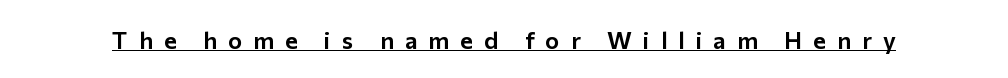
The image shows 24 px text type, upright; set unusually wide letter spacing (+0.46 em), underlined.
